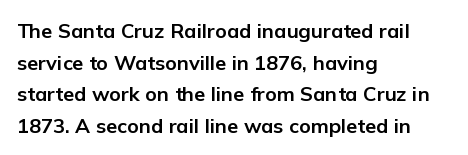
The image shows 20 px bold type, upright; set left-aligned, normal line spacing (1.58x), normal letter spacing, not underlined.
